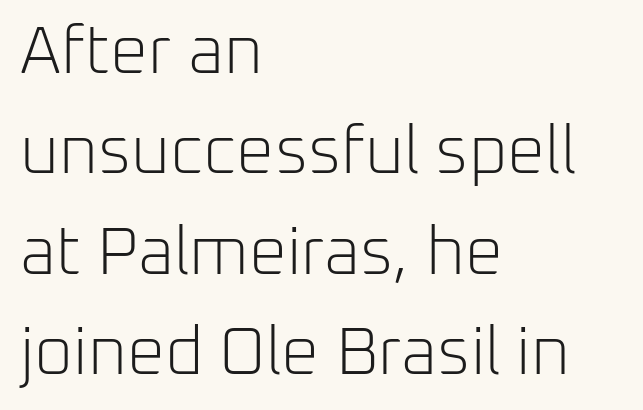
The image shows 67 px light sans-serif type, upright; set left-aligned, normal line spacing (1.5x), normal letter spacing, not underlined; low stroke contrast and a medium x-height.
